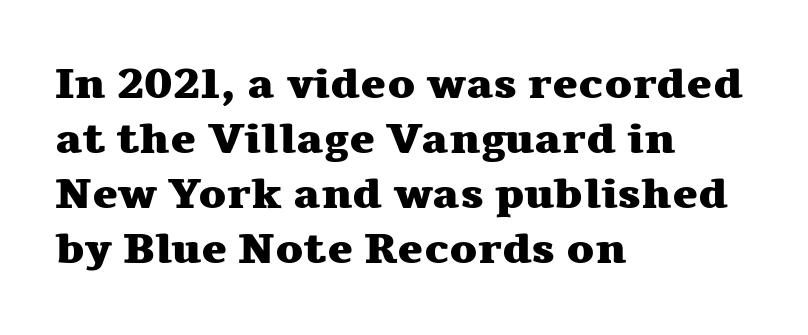
Q: Is the text bold? A: Yes.
Q: Is the text italic (slanted)? A: No, it is upright.
Q: Is the typeface a serif or a sans-serif typeface? A: Serif.
Q: Is the text underlined? A: No.
Q: How is the paragraph aligned? A: Left-aligned.
Q: Is the spacing between letters normal or unusually wide? A: Normal.
Q: Is the spacing between lines tight, normal or loose? A: Normal.
Q: Width (condensed, normal, or wide)? A: Wide.
Q: Stroke contrast? A: Medium.
Q: x-height? A: Medium.
Q: Monospaced? A: No.
